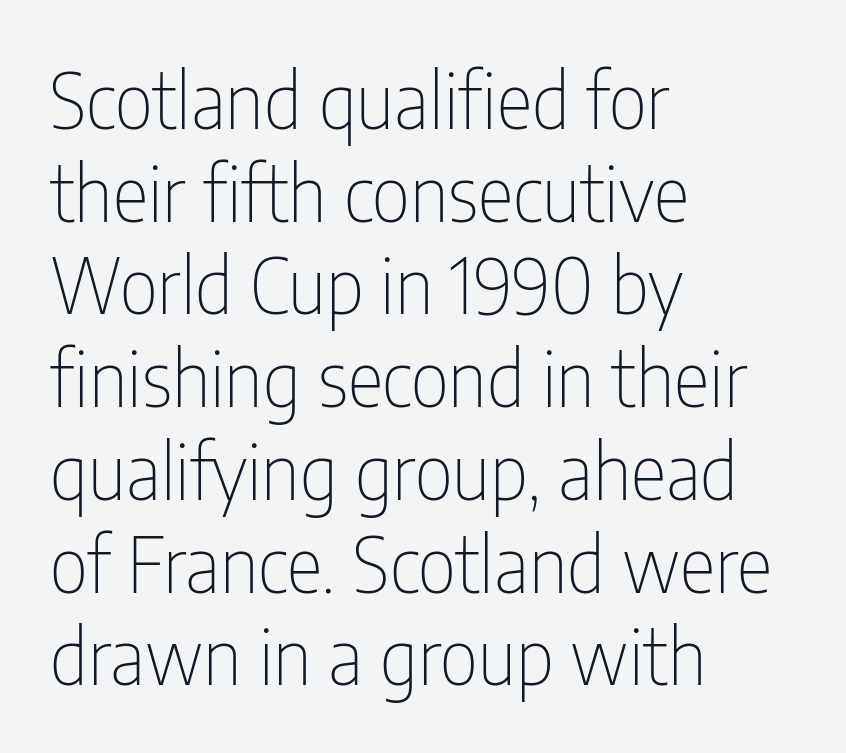
{"serif": "no", "italic": "no", "bold": "no", "weight": "thin", "width": "condensed", "stroke_contrast": "low", "x_height": "medium", "monospaced": "no", "underline": "no", "align": "left", "line_spacing_ratio": 1.22, "letter_spacing": "normal", "letter_spacing_em": 0.0, "glyph_px": 76}
